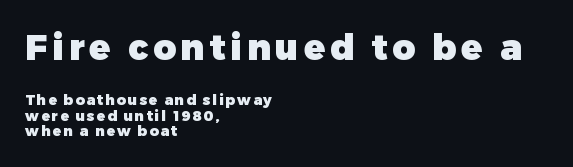
Q: Is the text bold? A: Yes.
Q: Is the text italic (slanted)? A: No, it is upright.
Q: Is the typeface a serif or a sans-serif typeface? A: Sans-serif.
Q: Is the text underlined? A: No.
Q: How is the paragraph aligned? A: Left-aligned.
Q: Is the spacing between lines tight, normal or loose? A: Tight.
Q: Which block of text is set in a larger size, the first (top) or the second (bottom)? A: The first (top) one.
Q: Width (condensed, normal, or wide)? A: Normal.
Q: Stroke contrast? A: Low.
Q: x-height? A: Medium.
Q: Monospaced? A: No.
